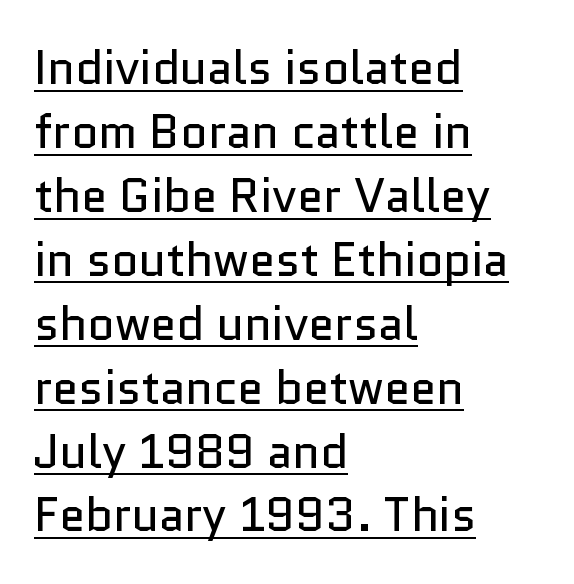
Q: Is the text bold? A: No.
Q: Is the text italic (slanted)? A: No, it is upright.
Q: Is the typeface a serif or a sans-serif typeface? A: Sans-serif.
Q: Is the text underlined? A: Yes.
Q: How is the paragraph aligned? A: Left-aligned.
Q: Is the spacing between letters normal or unusually wide? A: Normal.
Q: Is the spacing between lines tight, normal or loose? A: Normal.
Q: Width (condensed, normal, or wide)? A: Normal.
Q: Stroke contrast? A: Low.
Q: x-height? A: Medium.
Q: Monospaced? A: No.
